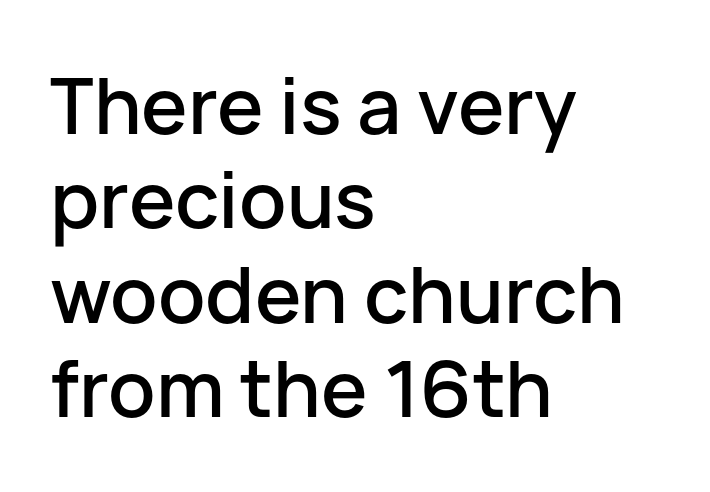
{"serif": "no", "italic": "no", "width": "normal", "stroke_contrast": "low", "x_height": "medium", "monospaced": "no", "underline": "no", "align": "left", "line_spacing_ratio": 1.21, "letter_spacing": "normal", "letter_spacing_em": 0.0, "glyph_px": 78}
